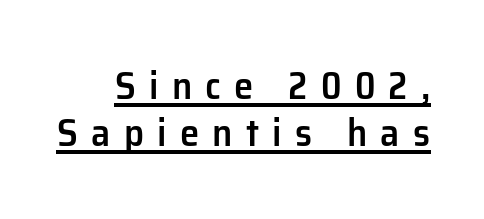
{"serif": "no", "italic": "no", "bold": "semi", "weight": "semibold", "width": "normal", "stroke_contrast": "low", "x_height": "medium", "monospaced": "no", "underline": "yes", "line_spacing_ratio": 1.21, "letter_spacing": "wide", "letter_spacing_em": 0.34, "glyph_px": 39}
